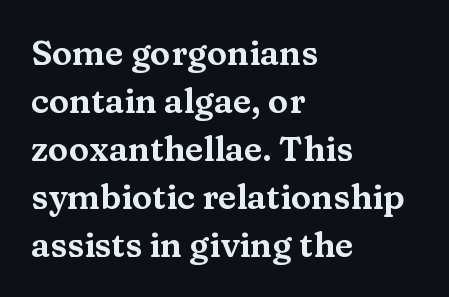
The image shows 34 px wide serif type, upright; set left-aligned, normal line spacing (1.41x), normal letter spacing, not underlined; medium stroke contrast and a medium x-height.
